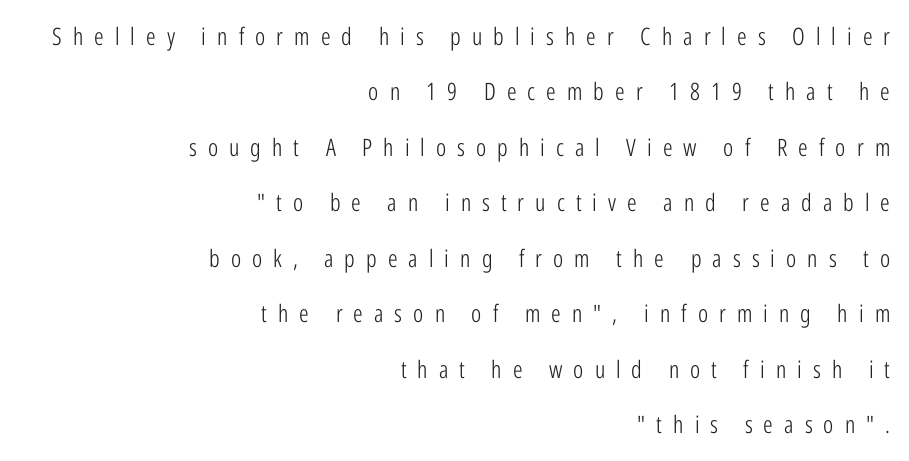
If you drew a ruler down the right edge, every line would touch it. The rendering inserts visible extra space after every character. Baseline-to-baseline distance is far greater than the letter height. Posture: straight, roman, zero tilt.
